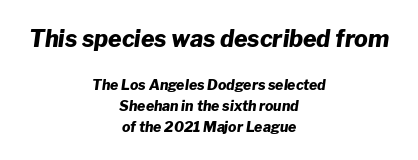
{"italic": "yes", "lean": "right", "slant_degrees": 8, "bold": "yes", "underline": "no", "align": "center", "line_spacing": "normal", "line_spacing_ratio": 1.48, "letter_spacing": "normal", "letter_spacing_em": 0.0, "larger_block": "first", "size_ratio": 1.64, "glyph_px": 23}
